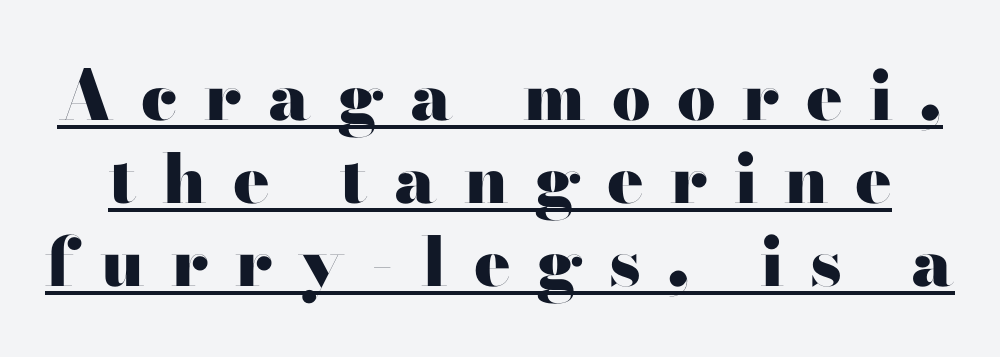
{"serif": "no", "italic": "no", "bold": "yes", "weight": "heavy", "width": "wide", "stroke_contrast": "high", "x_height": "small", "monospaced": "no", "underline": "yes", "line_spacing_ratio": 1.22, "letter_spacing": "wide", "letter_spacing_em": 0.39, "glyph_px": 68}
